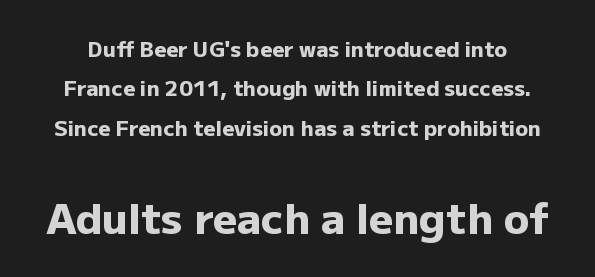
Varying glyph widths throughout — classic text-font behaviour. Inter-character spacing is left at the font's built-in metrics. Emphasis by weight is at full strength: bold. No word sits above an underline. The lower block of text is set noticeably larger than the block above it. The type sits square on the baseline with zero lean.
